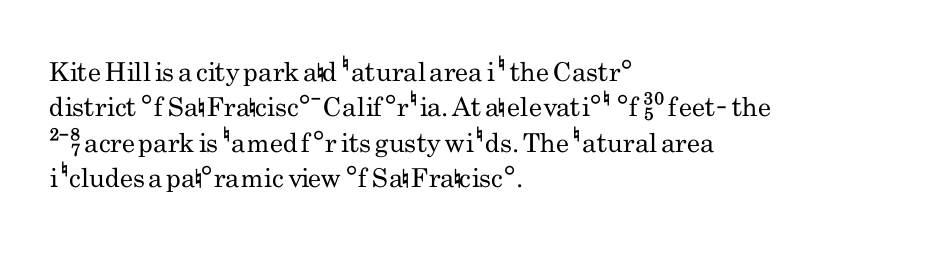
The image shows 26 px text type, upright; set left-aligned, normal line spacing (1.36x), normal letter spacing, not underlined.
